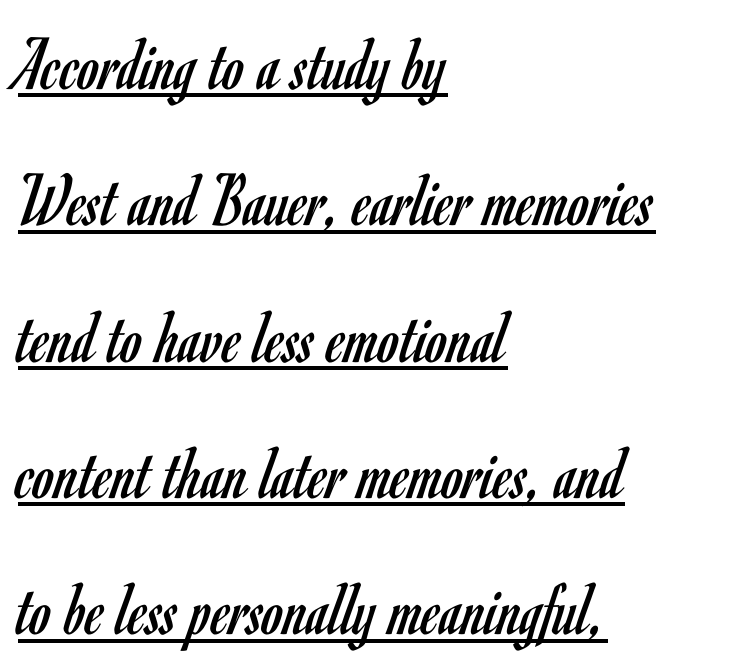
The image shows 77 px regular-weight, condensed sans-serif type; set left-aligned, line spacing 1.77x, normal letter spacing, underlined; low stroke contrast and a small x-height.
